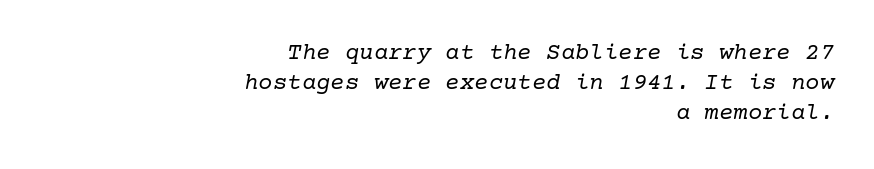
Plain, unruled lines of type. A light-to-regular cut is what we see here. It's the slanting kind of type. Typeset ragged left — the right edge is the straight one. The rows are spaced the way most documents space them. The tracking reads as untouched default to a designer's eye.
